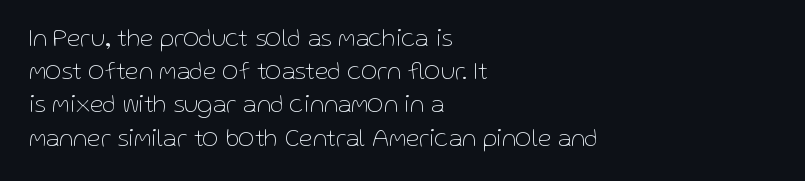
{"italic": "no", "bold": "no", "underline": "no", "align": "left", "line_spacing": "normal", "line_spacing_ratio": 1.33, "letter_spacing": "normal", "letter_spacing_em": 0.0, "glyph_px": 25}
